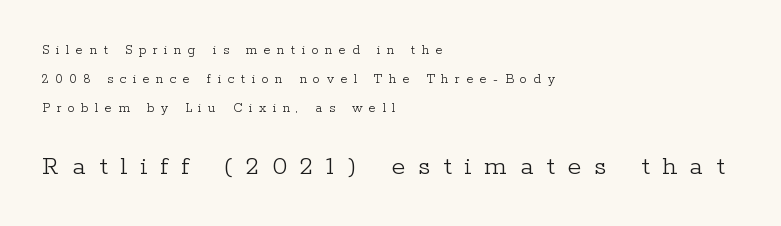
Q: Is the text bold? A: No.
Q: Is the text italic (slanted)? A: No, it is upright.
Q: Is the typeface a serif or a sans-serif typeface? A: Serif.
Q: Is the text underlined? A: No.
Q: How is the paragraph aligned? A: Left-aligned.
Q: Is the spacing between letters normal or unusually wide? A: Unusually wide.
Q: Is the spacing between lines tight, normal or loose? A: Loose.
Q: Which block of text is set in a larger size, the first (top) or the second (bottom)? A: The second (bottom) one.
Q: Width (condensed, normal, or wide)? A: Normal.
Q: Stroke contrast? A: Low.
Q: x-height? A: Medium.
Q: Monospaced? A: No.
